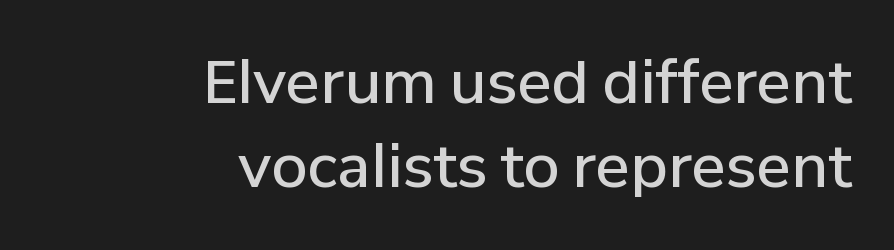
{"serif": "no", "italic": "no", "bold": "semi", "weight": "semibold", "width": "normal", "stroke_contrast": "low", "x_height": "medium", "monospaced": "no", "underline": "no", "align": "right", "line_spacing": "normal", "line_spacing_ratio": 1.45, "letter_spacing": "normal", "letter_spacing_em": 0.0, "glyph_px": 58}
